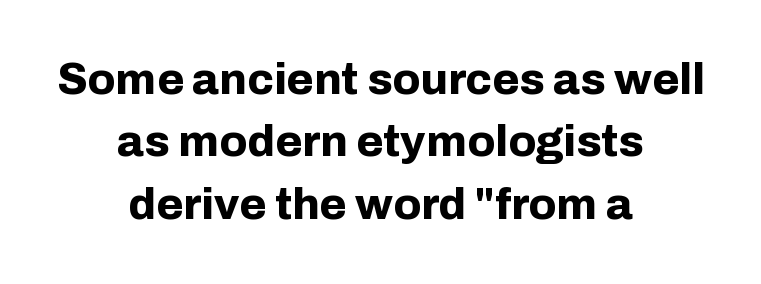
The glyphs have the mass of a bold cut. If you drew a line through each stem, it would be perfectly vertical. Layout note: lines centered. Each letter keeps its own natural width here, so spacing adapts to shape. The vertical gap from one line to the next is medium.
